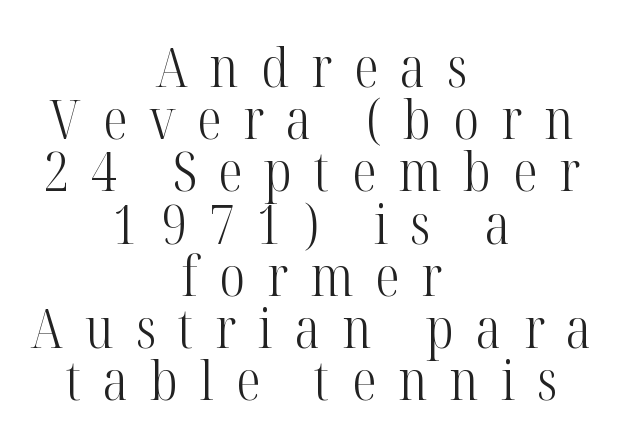
Q: Is the text bold? A: No.
Q: Is the text italic (slanted)? A: No, it is upright.
Q: Is the typeface a serif or a sans-serif typeface? A: Serif.
Q: Is the text underlined? A: No.
Q: How is the paragraph aligned? A: Centered.
Q: Is the spacing between letters normal or unusually wide? A: Unusually wide.
Q: Is the spacing between lines tight, normal or loose? A: Tight.
Q: Width (condensed, normal, or wide)? A: Condensed.
Q: Stroke contrast? A: High.
Q: x-height? A: Medium.
Q: Monospaced? A: No.
